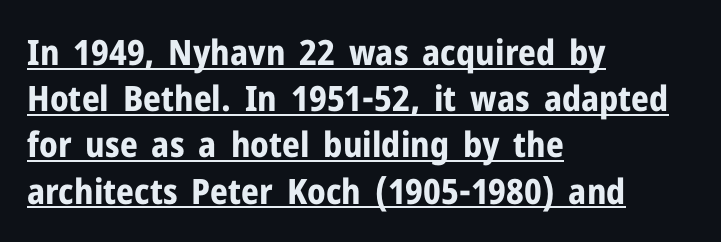
Q: Is the text bold? A: Yes.
Q: Is the text italic (slanted)? A: No, it is upright.
Q: Is the typeface a serif or a sans-serif typeface? A: Sans-serif.
Q: Is the text underlined? A: Yes.
Q: How is the paragraph aligned? A: Left-aligned.
Q: Is the spacing between letters normal or unusually wide? A: Normal.
Q: Is the spacing between lines tight, normal or loose? A: Normal.
Q: Width (condensed, normal, or wide)? A: Normal.
Q: Stroke contrast? A: Low.
Q: x-height? A: Medium.
Q: Monospaced? A: No.
